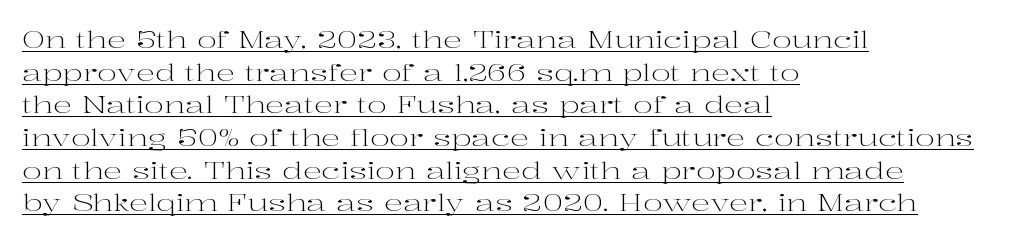
This sample carries an underscore along the baseline area. A normal amount of white space separates one row of letters from the next. No extra ink here — the face is not bold. Honestly, the letter spacing is just normal — you wouldn't notice it. A classic flush-left, rag-right setting is used for this passage.
